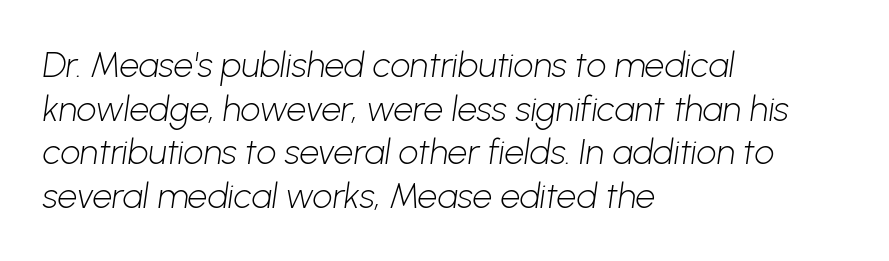
Q: Is the text bold? A: No.
Q: Is the typeface a serif or a sans-serif typeface? A: Sans-serif.
Q: Is the text underlined? A: No.
Q: How is the paragraph aligned? A: Left-aligned.
Q: Is the spacing between letters normal or unusually wide? A: Normal.
Q: Is the spacing between lines tight, normal or loose? A: Normal.
Q: Width (condensed, normal, or wide)? A: Normal.
Q: Stroke contrast? A: Low.
Q: x-height? A: Medium.
Q: Monospaced? A: No.
